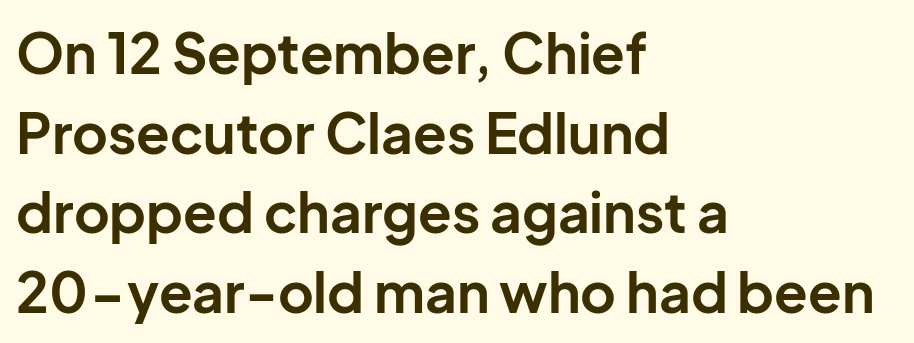
{"serif": "no", "italic": "no", "bold": "yes", "weight": "bold", "width": "normal", "stroke_contrast": "low", "x_height": "medium", "monospaced": "no", "underline": "no", "align": "left", "line_spacing": "normal", "line_spacing_ratio": 1.45, "letter_spacing": "normal", "letter_spacing_em": 0.0, "glyph_px": 55}
